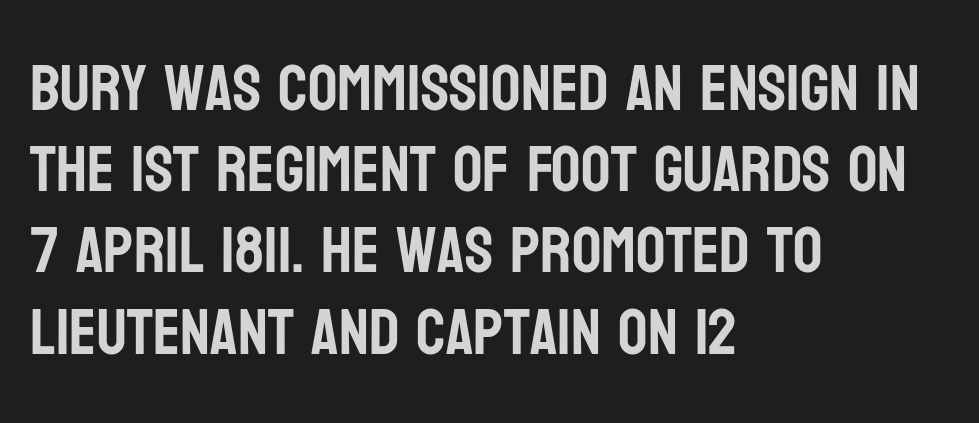
The image shows 65 px condensed sans-serif type, upright; set left-aligned, normal line spacing (1.25x), normal letter spacing, not underlined; low stroke contrast and a large x-height.
